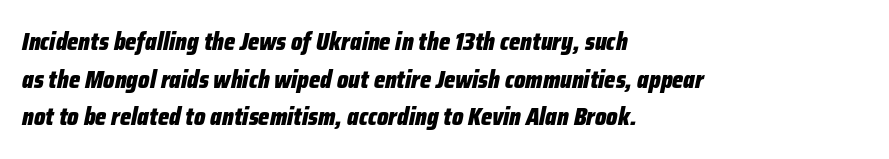
Q: Is the text bold? A: Yes.
Q: Is the text italic (slanted)? A: Yes, it leans right by about 12 degrees.
Q: Is the text underlined? A: No.
Q: How is the paragraph aligned? A: Left-aligned.
Q: Is the spacing between letters normal or unusually wide? A: Normal.
Q: Is the spacing between lines tight, normal or loose? A: Normal.
